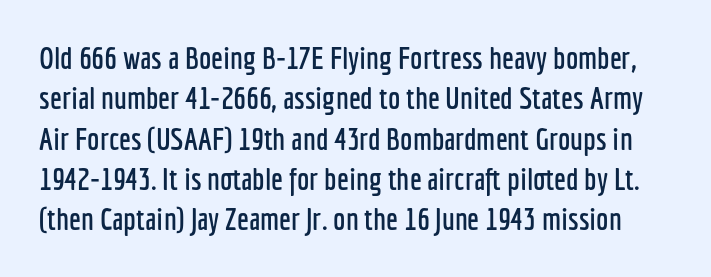
Successive baselines arrive at the customary interval. No word sits above an underline. A sans-serif font was chosen for this passage. Observe the ordinary spacing: letters are neighbours, not strangers. Style check: upright.
